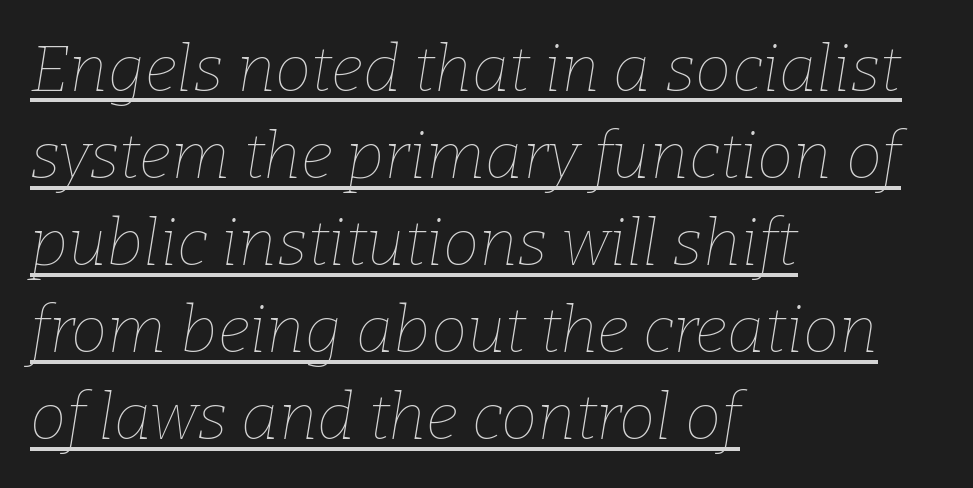
The tracking reads as untouched default to a designer's eye. Which margin do the lines hug? The left one — the right edge is uneven. What decoration does the sample have? An underline. Is this a fixed-width face? No — the glyphs have proportional, varying widths. The letterforms sit at book weight or below. Every character sits at an angle, as italics do.
